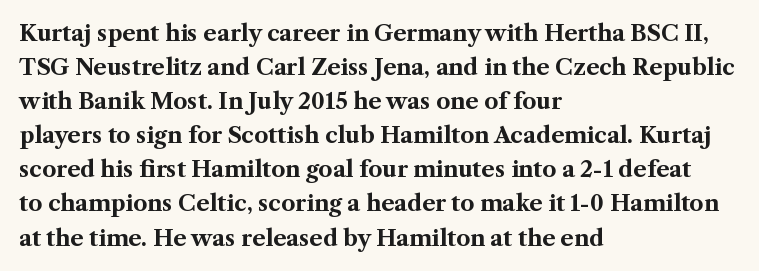
Q: Is the text bold? A: Yes.
Q: Is the text italic (slanted)? A: No, it is upright.
Q: Is the text underlined? A: No.
Q: How is the paragraph aligned? A: Left-aligned.
Q: Is the spacing between letters normal or unusually wide? A: Normal.
Q: Is the spacing between lines tight, normal or loose? A: Normal.
